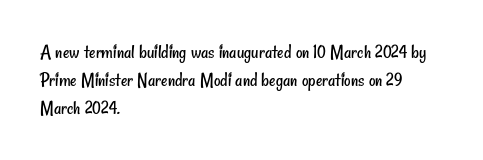
The image shows 20 px text type; set left-aligned, normal line spacing (1.39x), normal letter spacing, not underlined.
